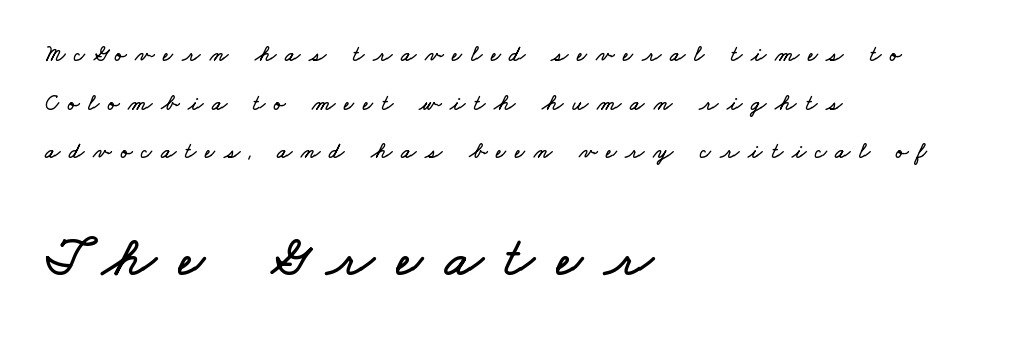
{"width": "wide", "stroke_contrast": "low", "x_height": "small", "monospaced": "no", "underline": "no", "align": "left", "line_spacing": "loose", "line_spacing_ratio": 2.21, "letter_spacing": "wide", "letter_spacing_em": 0.4, "larger_block": "second", "size_ratio": 2.55, "glyph_px": 56}
